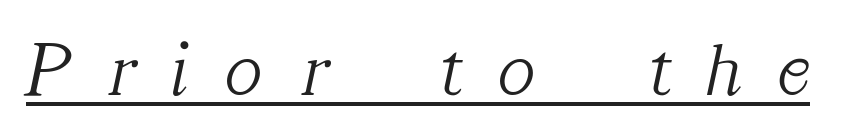
The typeface has the unassuming heft of standard copy or less. This is underlined copy, the kind a proofreader might mark for attention. Typographically, this falls in the serif category. The specimen reads as italic at a glance. Observe the wide spacing: letters keep a clear distance from each other.
